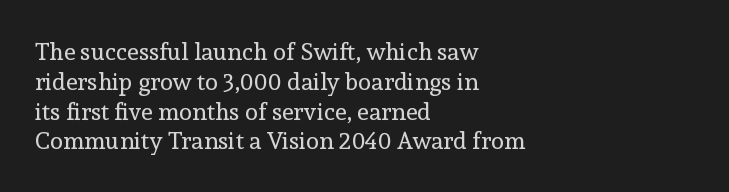
Q: Is the text bold? A: No.
Q: Is the text italic (slanted)? A: No, it is upright.
Q: Is the text underlined? A: No.
Q: How is the paragraph aligned? A: Left-aligned.
Q: Is the spacing between letters normal or unusually wide? A: Normal.
